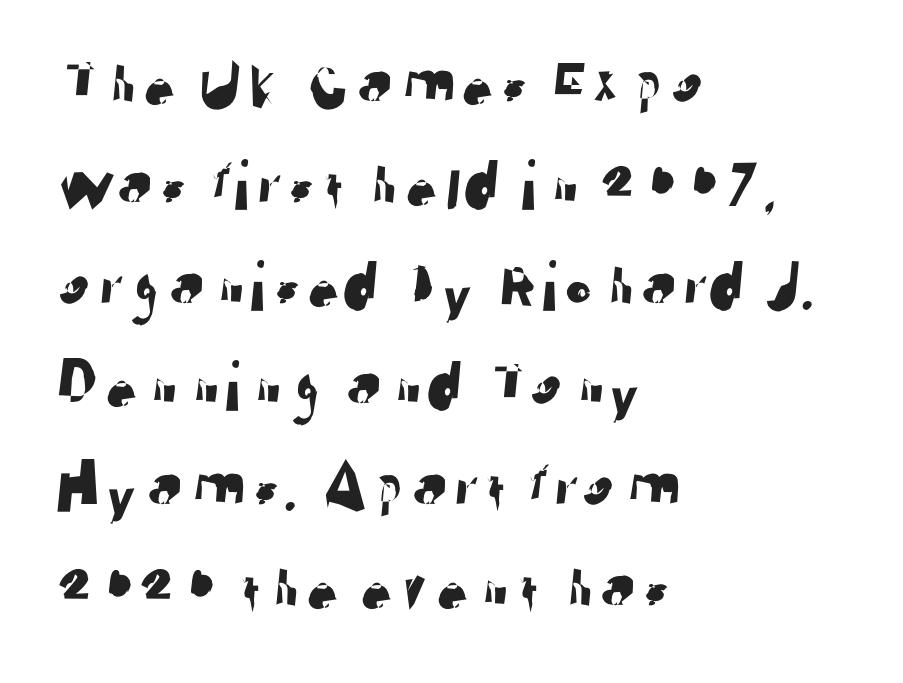
Q: Is the typeface a serif or a sans-serif typeface? A: Sans-serif.
Q: Is the text underlined? A: No.
Q: How is the paragraph aligned? A: Left-aligned.
Q: Is the spacing between letters normal or unusually wide? A: Normal.
Q: Is the spacing between lines tight, normal or loose? A: Normal.
Q: Width (condensed, normal, or wide)? A: Normal.
Q: Stroke contrast? A: Low.
Q: x-height? A: Medium.
Q: Monospaced? A: No.
